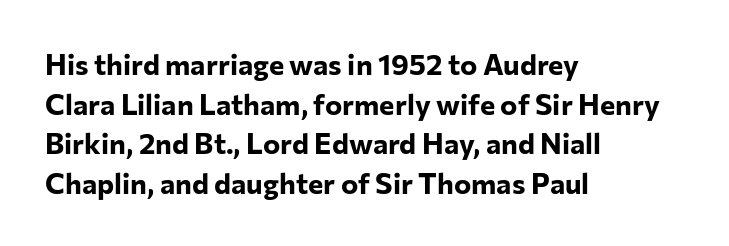
{"serif": "no", "italic": "no", "bold": "yes", "weight": "bold", "width": "normal", "stroke_contrast": "low", "x_height": "medium", "monospaced": "no", "underline": "no", "align": "left", "line_spacing": "normal", "line_spacing_ratio": 1.37, "letter_spacing": "normal", "letter_spacing_em": 0.0, "glyph_px": 29}
